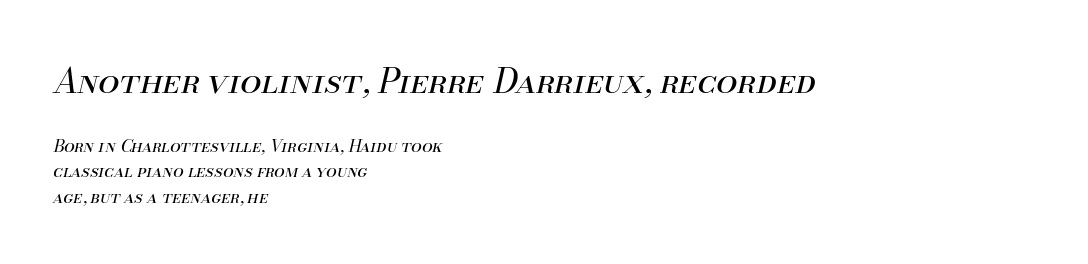
{"italic": "yes", "lean": "right", "slant_degrees": 13, "bold": "no", "weight": "regular", "width": "normal", "stroke_contrast": "medium", "x_height": "small", "monospaced": "no", "underline": "no", "align": "left", "line_spacing": "normal", "line_spacing_ratio": 1.49, "letter_spacing": "normal", "letter_spacing_em": 0.0, "larger_block": "first", "size_ratio": 2.0, "glyph_px": 34}
